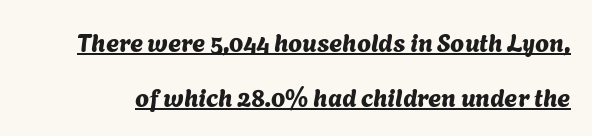
The image shows 25 px text type; set loose line spacing (2.2x), normal letter spacing, underlined.
